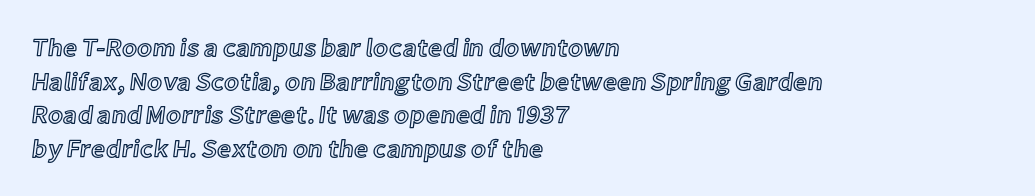
Caption: multi-line text, flush left, ragged right. What stands out about the letter spacing? Nothing — it is the standard amount. Has an underline been added? It has not. This block has exactly the height ordinary leading produces.
